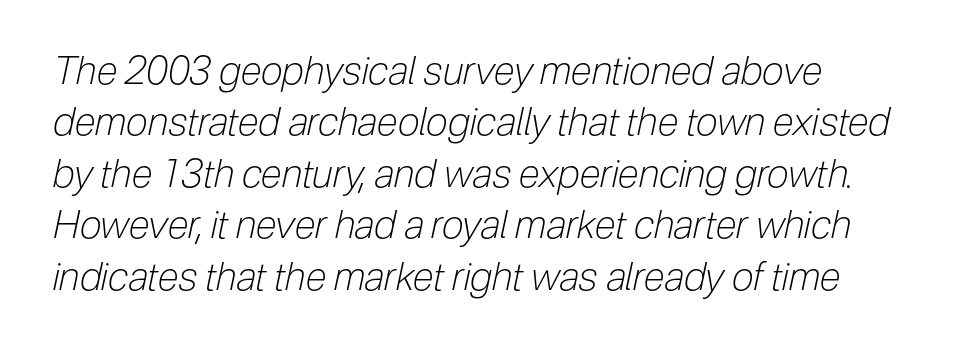
The image shows 39 px light, condensed type, italic (leaning right); set normal line spacing (1.32x), normal letter spacing, not underlined; low stroke contrast and a medium x-height.
